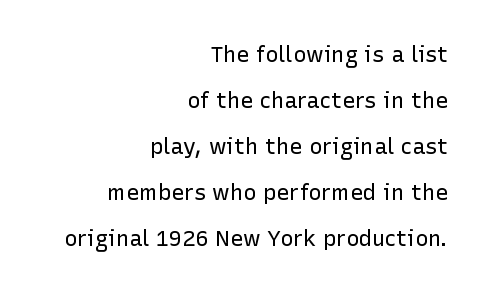
Airy leading. Spacing between characters is what you'd get straight out of the box. Caption: face not bold, strokes unweighted. This sample uses an upright cut, with every glyph sitting square on the baseline. Typeset ragged left — the right edge is the straight one.
